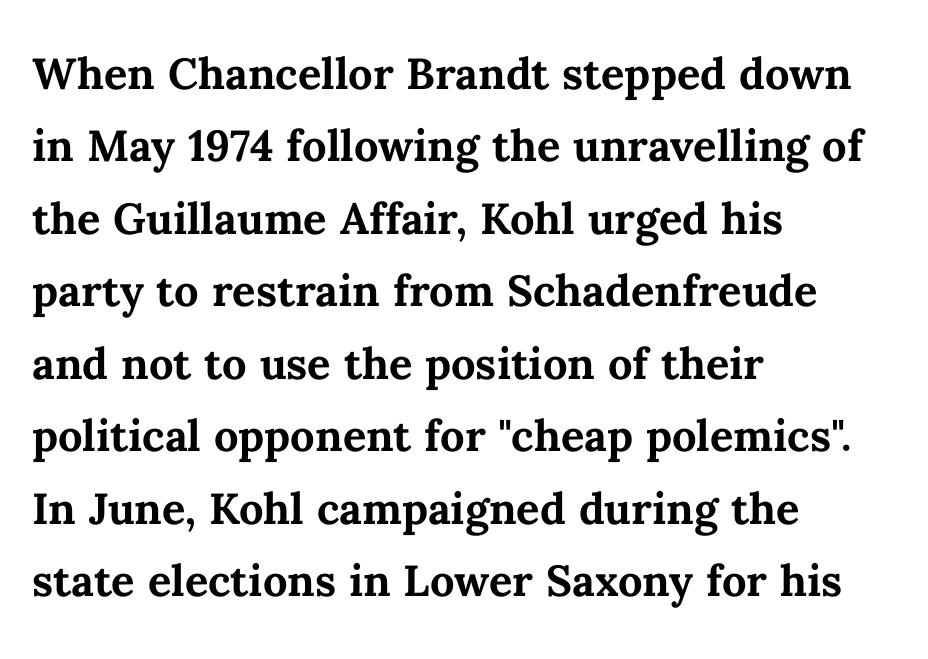
{"italic": "no", "bold": "yes", "weight": "semibold", "width": "normal", "stroke_contrast": "medium", "x_height": "medium", "monospaced": "no", "underline": "no", "align": "left", "line_spacing": "normal", "line_spacing_ratio": 1.25, "letter_spacing": "normal", "letter_spacing_em": 0.0, "glyph_px": 58}
